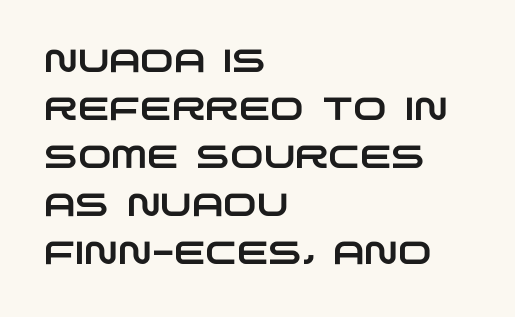
{"serif": "no", "width": "wide", "stroke_contrast": "low", "x_height": "large", "monospaced": "no", "underline": "no", "align": "left", "line_spacing": "normal", "line_spacing_ratio": 1.5, "letter_spacing": "normal", "letter_spacing_em": 0.0, "glyph_px": 32}
